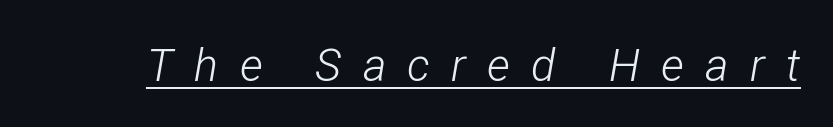
Q: Is the text bold? A: No.
Q: Is the text italic (slanted)? A: Yes, it leans right by about 12 degrees.
Q: Is the text underlined? A: Yes.
Q: Is the spacing between letters normal or unusually wide? A: Unusually wide.
Q: Width (condensed, normal, or wide)? A: Condensed.
Q: Stroke contrast? A: Low.
Q: x-height? A: Medium.
Q: Monospaced? A: No.
